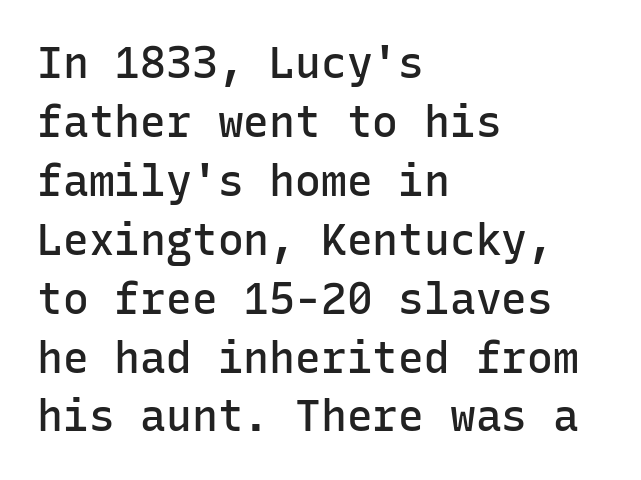
How heavy is the stroke? Medium-heavy — a semibold, shy of bold. The leading is moderate, giving the passage an even texture. Decoration check: the copy has no underline. Glyph-to-glyph distance matches everyday printed text.
